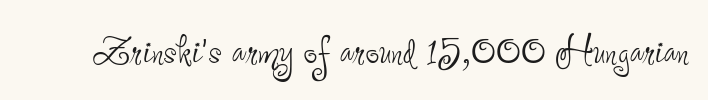
Q: Is the text bold? A: No.
Q: Is the text italic (slanted)? A: Yes.
Q: Is the typeface a serif or a sans-serif typeface? A: Sans-serif.
Q: Is the text underlined? A: No.
Q: Is the spacing between letters normal or unusually wide? A: Normal.
Q: Width (condensed, normal, or wide)? A: Condensed.
Q: Stroke contrast? A: Low.
Q: x-height? A: Small.
Q: Monospaced? A: No.
